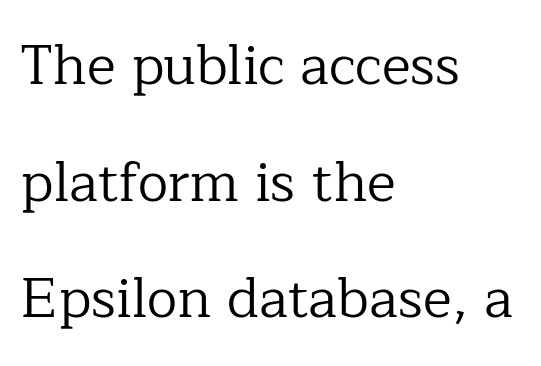
The image shows 55 px regular-weight serif type, upright; set left-aligned, loose line spacing (2.12x), normal letter spacing, not underlined; low stroke contrast and a medium x-height.
